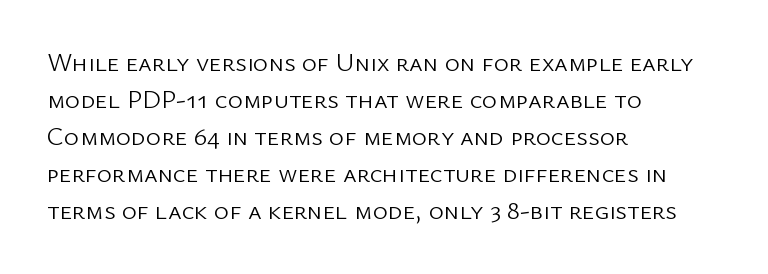
Rule under the text: the space is simply empty. The tracking reads as untouched default to a designer's eye. Compared with a typical body face, this is equally light or lighter still. A student would call this left alignment; a typographer would say flush left, rag right. The rows are spaced the way most documents space them.
